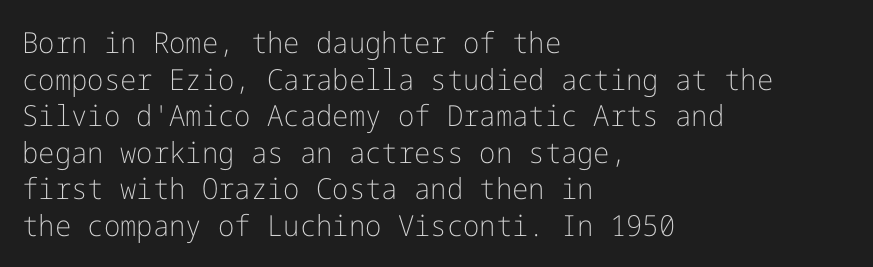
Q: Is the text bold? A: No.
Q: Is the text italic (slanted)? A: No, it is upright.
Q: Is the typeface a serif or a sans-serif typeface? A: Sans-serif.
Q: Is the text underlined? A: No.
Q: How is the paragraph aligned? A: Left-aligned.
Q: Is the spacing between letters normal or unusually wide? A: Normal.
Q: Is the spacing between lines tight, normal or loose? A: Normal.
Q: Width (condensed, normal, or wide)? A: Normal.
Q: Stroke contrast? A: Low.
Q: x-height? A: Medium.
